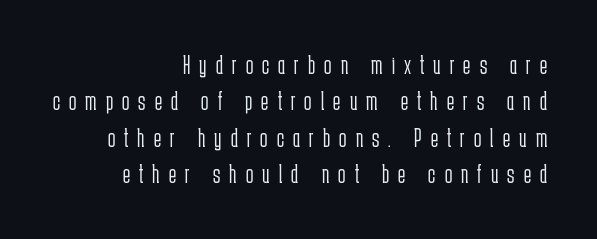
Q: Is the text bold? A: No.
Q: Is the text italic (slanted)? A: No, it is upright.
Q: Is the text underlined? A: No.
Q: How is the paragraph aligned? A: Right-aligned.
Q: Is the spacing between letters normal or unusually wide? A: Unusually wide.
Q: Is the spacing between lines tight, normal or loose? A: Normal.
